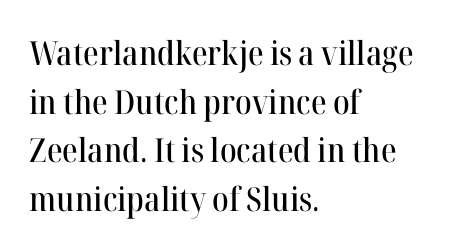
Q: Is the text italic (slanted)? A: No, it is upright.
Q: Is the typeface a serif or a sans-serif typeface? A: Serif.
Q: Is the text underlined? A: No.
Q: How is the paragraph aligned? A: Left-aligned.
Q: Is the spacing between letters normal or unusually wide? A: Normal.
Q: Is the spacing between lines tight, normal or loose? A: Normal.
Q: Width (condensed, normal, or wide)? A: Normal.
Q: Stroke contrast? A: High.
Q: x-height? A: Medium.
Q: Monospaced? A: No.
